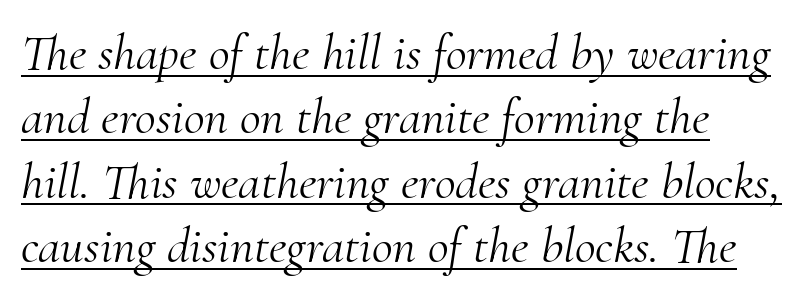
Whoever set this chose a conventional vertical rhythm. This reads as an unemphasized weight, regular at the heaviest. Honestly, the letter spacing is just normal — you wouldn't notice it. Would a proofreader flag this as italicized? Yes. Think of a printed novel: that variable character pitch is what you see here.
